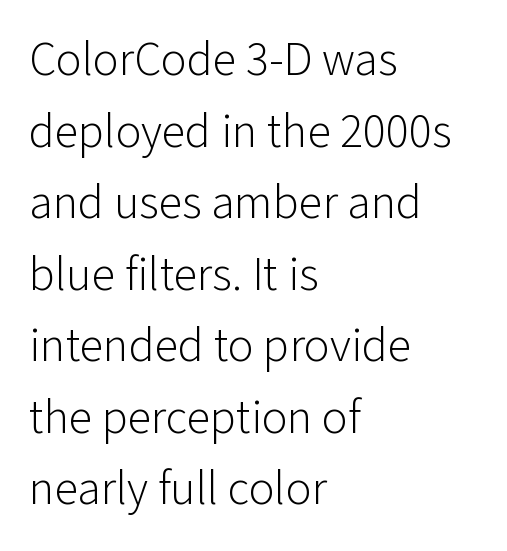
Check the space under the baseline: it is left empty. Think standard paragraph weight, or any step lighter than that. Regarding serifs, this sample does without them. No extra tracking has been applied to these lines. A roman cut, with each character standing at attention. Is this a fixed-width face? No — the glyphs have proportional, varying widths.
